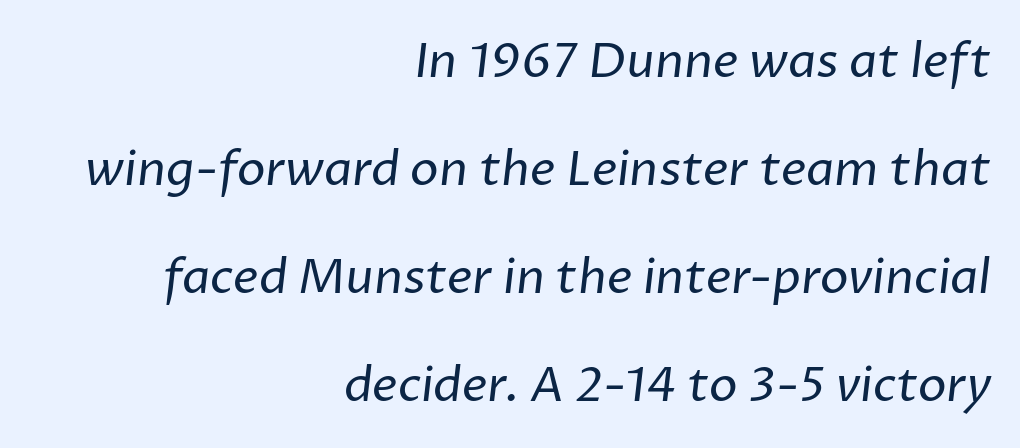
Q: Is the text bold? A: No.
Q: Is the typeface a serif or a sans-serif typeface? A: Sans-serif.
Q: Is the text underlined? A: No.
Q: How is the paragraph aligned? A: Right-aligned.
Q: Is the spacing between letters normal or unusually wide? A: Normal.
Q: Is the spacing between lines tight, normal or loose? A: Loose.
Q: Width (condensed, normal, or wide)? A: Normal.
Q: Stroke contrast? A: Low.
Q: x-height? A: Medium.
Q: Monospaced? A: No.
